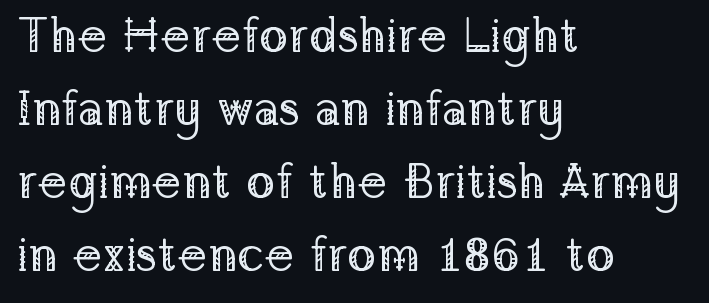
Q: Is the text bold? A: No.
Q: Is the text italic (slanted)? A: No, it is upright.
Q: Is the typeface a serif or a sans-serif typeface? A: Serif.
Q: Is the text underlined? A: No.
Q: How is the paragraph aligned? A: Left-aligned.
Q: Is the spacing between letters normal or unusually wide? A: Normal.
Q: Is the spacing between lines tight, normal or loose? A: Normal.
Q: Width (condensed, normal, or wide)? A: Normal.
Q: Stroke contrast? A: Low.
Q: x-height? A: Medium.
Q: Monospaced? A: No.
